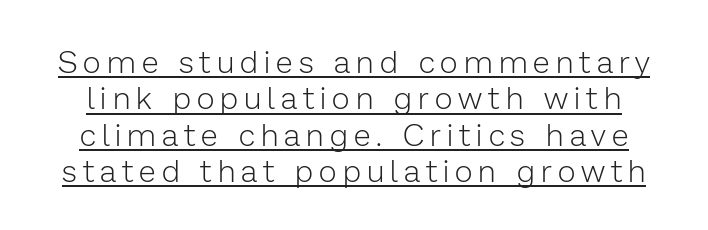
Nope, not italic — everything's standing straight. Is there an underline? Yes — a line sits under the letters. These lines are composed in type without serifs. No extra ink here — the face is not bold.
